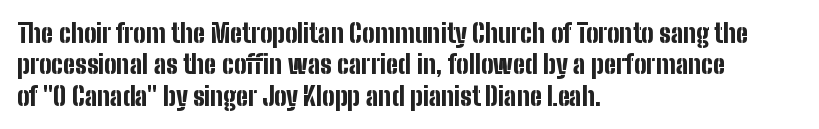
The image shows 26 px bold type, upright; set left-aligned, line spacing 1.21x, normal letter spacing, not underlined.
